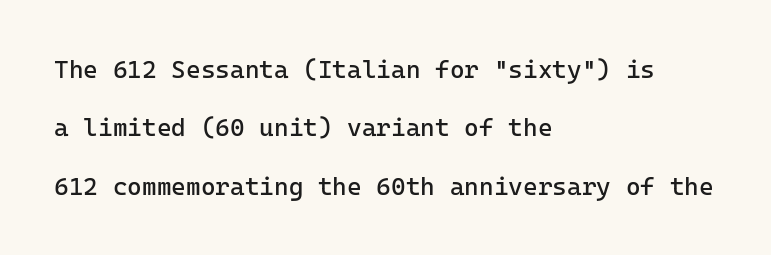
Reading down the column, the eye jumps a long way to each next line. Quick note: underline off. Teacher's note: observe the even left margin — that is flush-left alignment. No extra tracking has been applied to these lines. Summary of weight: not heavy and not bold. These lines were composed using upright roman letters.
